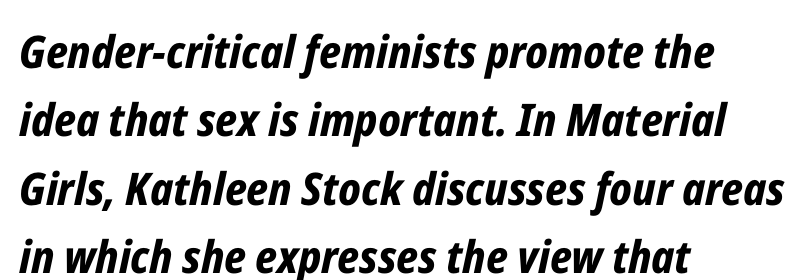
The image shows 45 px bold, condensed type, italic (leaning right); set left-aligned, normal line spacing (1.52x), normal letter spacing, not underlined; low stroke contrast and a medium x-height.
